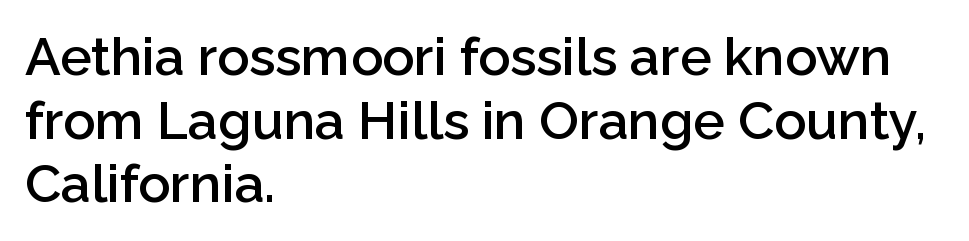
Q: Is the text bold? A: Semi-bold.
Q: Is the text italic (slanted)? A: No, it is upright.
Q: Is the typeface a serif or a sans-serif typeface? A: Sans-serif.
Q: Is the text underlined? A: No.
Q: How is the paragraph aligned? A: Left-aligned.
Q: Is the spacing between letters normal or unusually wide? A: Normal.
Q: Width (condensed, normal, or wide)? A: Normal.
Q: Stroke contrast? A: Low.
Q: x-height? A: Medium.
Q: Monospaced? A: No.
